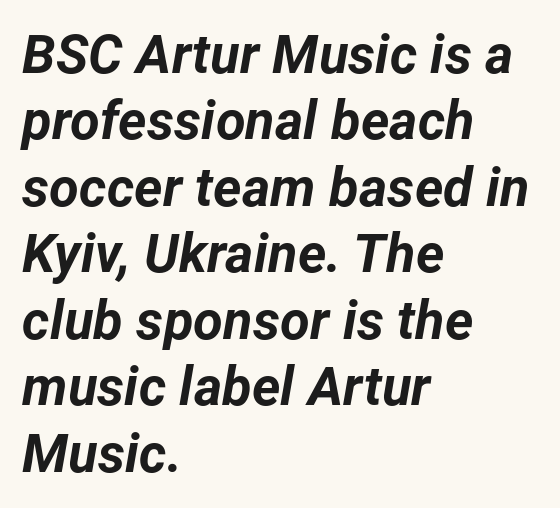
The image shows 54 px bold type, italic (leaning right); set left-aligned, line spacing 1.23x, normal letter spacing, not underlined; low stroke contrast and a medium x-height.
